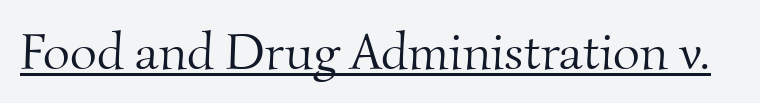
A continuous stroke trails under the words, as in a hyperlink. Examine the stroke ends and you'll spot serifs. Is this a fixed-width face? No — the glyphs have proportional, varying widths. A light-to-regular cut is what we see here. Tracking here is standard; glyphs follow each other at the usual distance.
